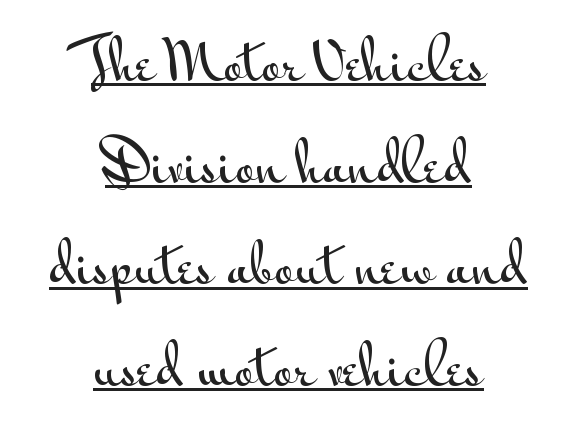
Q: Is the text italic (slanted)? A: Yes.
Q: Is the typeface a serif or a sans-serif typeface? A: Sans-serif.
Q: Is the text underlined? A: Yes.
Q: How is the paragraph aligned? A: Centered.
Q: Is the spacing between letters normal or unusually wide? A: Normal.
Q: Width (condensed, normal, or wide)? A: Wide.
Q: Stroke contrast? A: Medium.
Q: x-height? A: Small.
Q: Monospaced? A: No.
